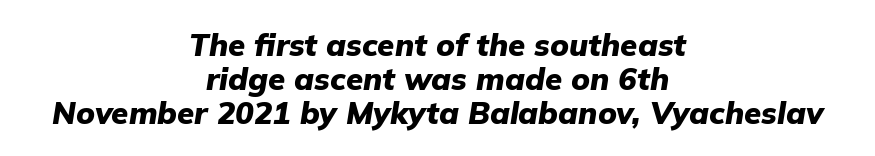
{"italic": "yes", "lean": "right", "slant_degrees": 9, "bold": "yes", "weight": "heavy", "width": "normal", "stroke_contrast": "low", "x_height": "medium", "monospaced": "no", "underline": "no", "align": "center", "line_spacing": "tight", "line_spacing_ratio": 1.09, "letter_spacing": "normal", "letter_spacing_em": 0.0, "glyph_px": 31}
